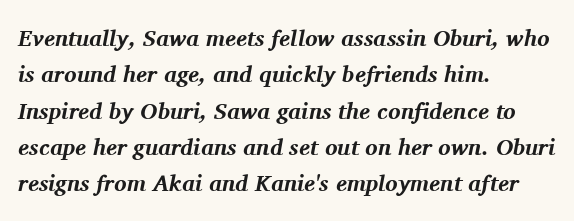
The passage shown is emphatically bold. Notice how the stems are inclined rather than vertical — that's the hallmark of italics. Short and long lines alike share a common starting point at left. Decoration check: the copy has no underline. Leading matches the norm, producing a regular column.
